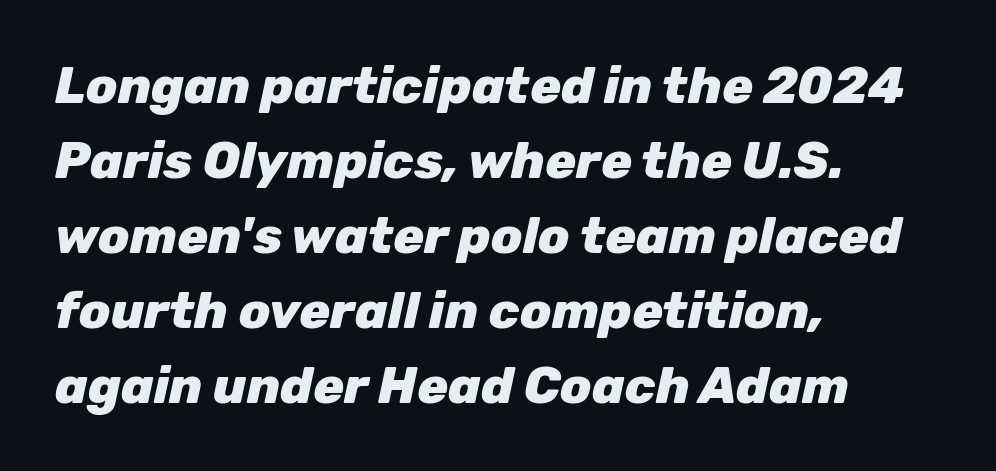
Q: Is the text bold? A: Yes.
Q: Is the text italic (slanted)? A: Yes, it leans right by about 12 degrees.
Q: Is the text underlined? A: No.
Q: How is the paragraph aligned? A: Left-aligned.
Q: Is the spacing between letters normal or unusually wide? A: Normal.
Q: Is the spacing between lines tight, normal or loose? A: Normal.
Q: Width (condensed, normal, or wide)? A: Normal.
Q: Stroke contrast? A: Low.
Q: x-height? A: Medium.
Q: Monospaced? A: No.
